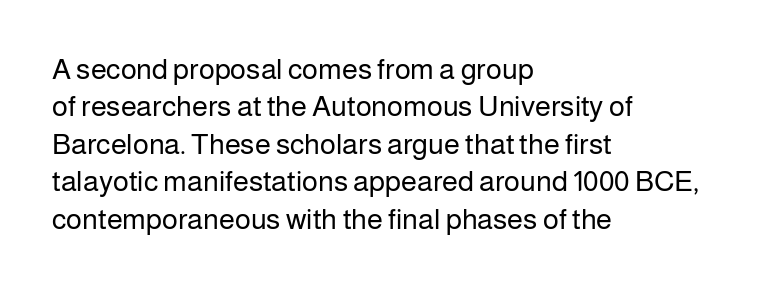
The image shows 29 px regular-weight sans-serif type, upright; set left-aligned, normal line spacing (1.29x), normal letter spacing, not underlined; low stroke contrast and a medium x-height.
